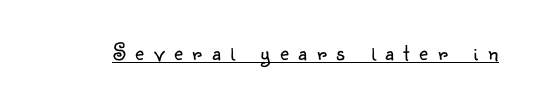
Q: Is the text bold? A: No.
Q: Is the text italic (slanted)? A: No, it is upright.
Q: Is the text underlined? A: Yes.
Q: Is the spacing between letters normal or unusually wide? A: Unusually wide.
